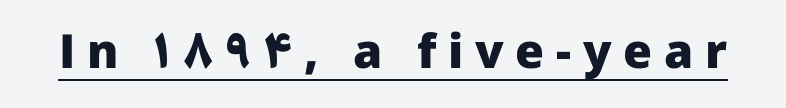
The horizontal fit of the characters is loose and conspicuously gappy. The passage shown is emphatically bold. Note: no serifs on the glyphs. The letters stand straight up with perfectly vertical stems. Beneath each row of characters lies a ruled line.
